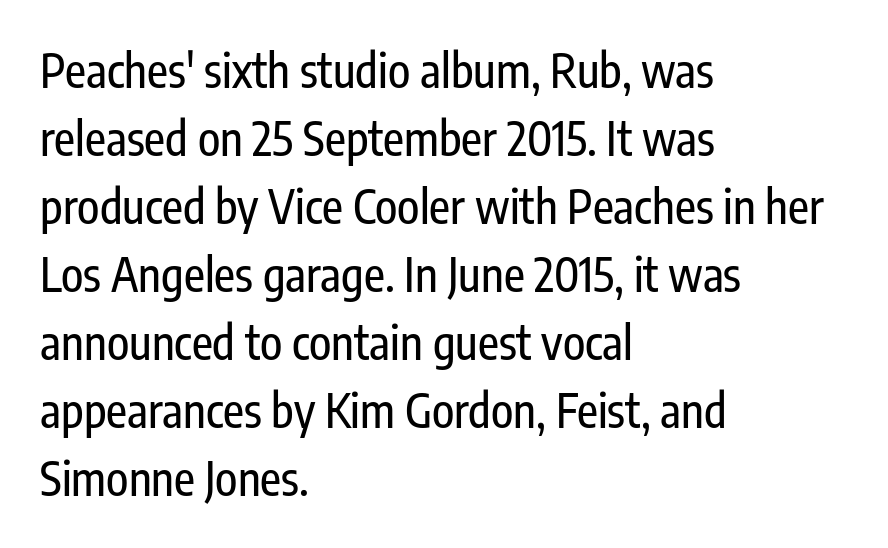
The rendering keeps characters at their native spacing. Underline: absent. Where is the straight margin? On the left. Each letter's strokes conclude bluntly, with no projecting serifs. Note the varied advance widths — an 'i' is clearly narrower than an 'm'.
